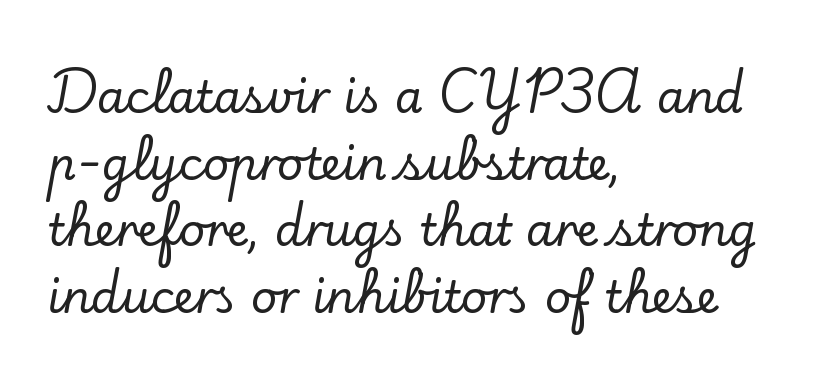
Font category for this specimen: serif. Do the characters align in a grid? No, the font is proportional. The leading is moderate, giving the passage an even texture. The string is rendered with underlining switched off.
